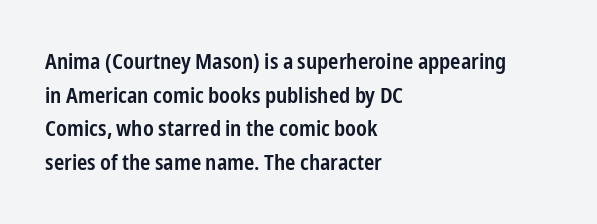
Q: Is the text bold? A: Semi-bold.
Q: Is the text italic (slanted)? A: No, it is upright.
Q: Is the text underlined? A: No.
Q: How is the paragraph aligned? A: Left-aligned.
Q: Is the spacing between letters normal or unusually wide? A: Normal.
Q: Is the spacing between lines tight, normal or loose? A: Normal.
